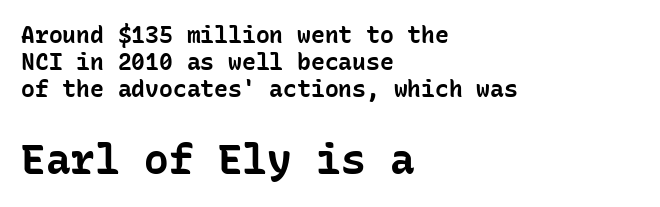
Rule under the text: the space is simply empty. These lines are rendered in a fixed-pitch font. In terms of posture, this sample is upright. What stands out about the letter spacing? Nothing — it is the standard amount. This sample is left-justified, so line endings fall wherever the words run out. The passage shown is emphatically bold.
